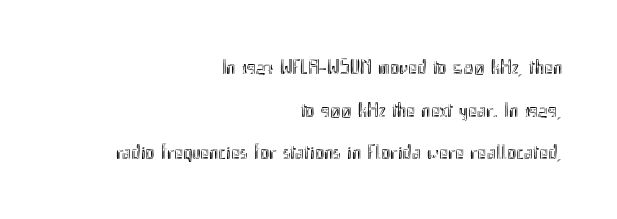
{"italic": "no", "underline": "no", "align": "right", "line_spacing": "loose", "line_spacing_ratio": 2.03, "letter_spacing": "normal", "letter_spacing_em": 0.0, "glyph_px": 21}
